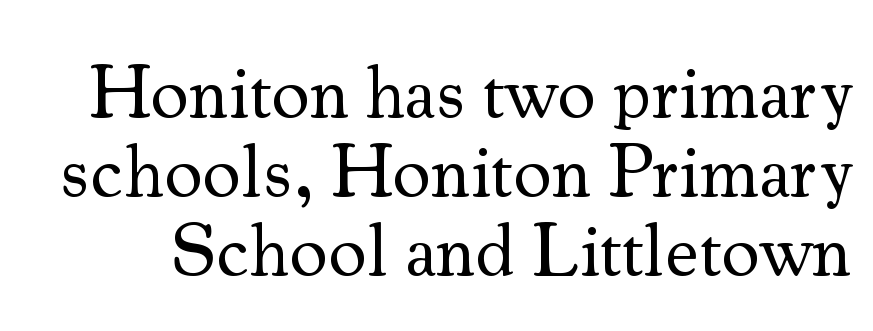
Type style note: has serifs. Note the varied advance widths — an 'i' is clearly narrower than an 'm'. Baseline-to-baseline distance is barely more than the letter height. The string is rendered with underlining switched off. Is the type heavy? It reads as light-to-regular instead.
